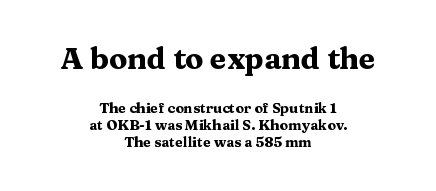
{"serif": "yes", "italic": "no", "bold": "yes", "weight": "heavy", "width": "wide", "stroke_contrast": "medium", "x_height": "medium", "monospaced": "no", "underline": "no", "align": "center", "line_spacing_ratio": 1.21, "letter_spacing": "normal", "letter_spacing_em": 0.0, "larger_block": "first", "size_ratio": 2.14, "glyph_px": 30}
